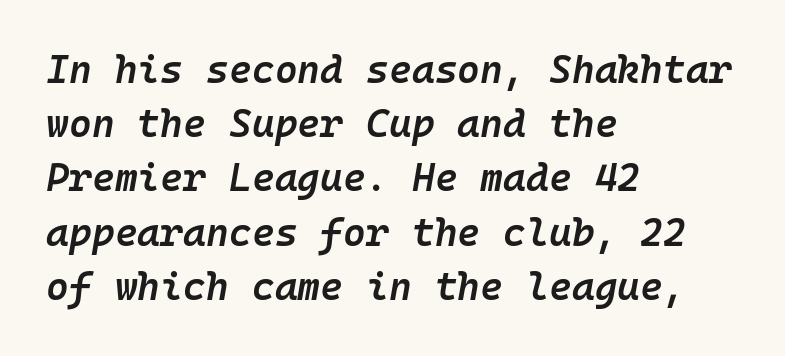
Notice how descenders clear the ascenders below comfortably — that's standard leading. These lines are set flush left with a ragged right edge. Default kerning and tracking; the words read as compact shapes. Here the designer chose a console-style face with uniform glyph widths. If you drew a line through each stem, it would be angled. Stems and bowls a touch heavier than normal — semibold.
